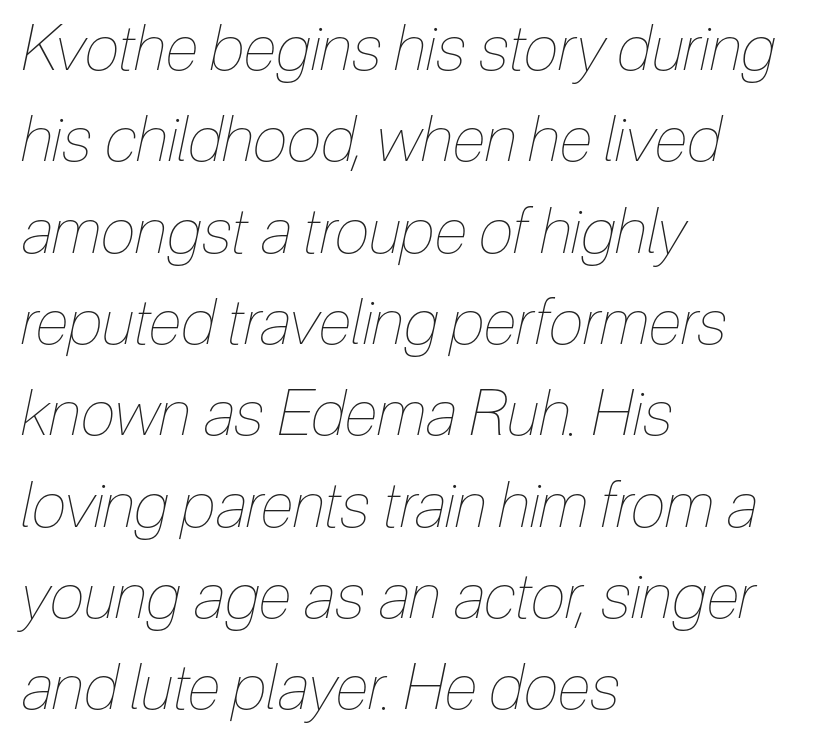
Q: Is the text bold? A: No.
Q: Is the text italic (slanted)? A: Yes, it leans right by about 12 degrees.
Q: Is the text underlined? A: No.
Q: How is the paragraph aligned? A: Left-aligned.
Q: Is the spacing between letters normal or unusually wide? A: Normal.
Q: Is the spacing between lines tight, normal or loose? A: Normal.
Q: Width (condensed, normal, or wide)? A: Condensed.
Q: Stroke contrast? A: Low.
Q: x-height? A: Medium.
Q: Monospaced? A: No.
